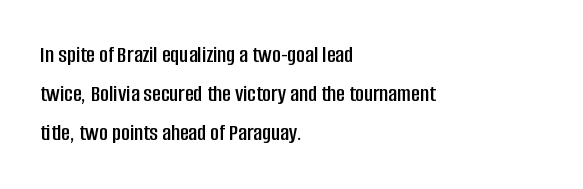
{"italic": "no", "underline": "no", "align": "left", "line_spacing": "normal", "line_spacing_ratio": 1.63, "letter_spacing": "normal", "letter_spacing_em": 0.0, "glyph_px": 24}
